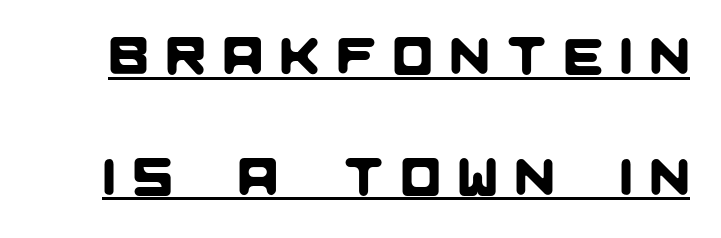
Think of a printed novel: that variable character pitch is what you see here. This rendering features underlined lettering. Caption: expanded tracking, letters set apart. The text was rendered using a sans face with plain stroke endings. Baseline-to-baseline distance is far greater than the letter height.
